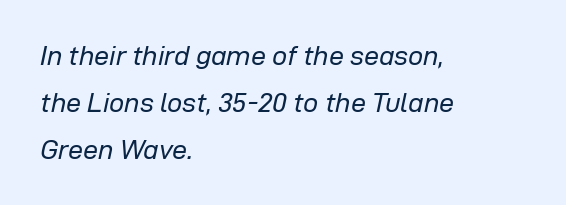
All the whitespace from short lines collects on the right. A quiet, ordinary-to-light weight characterises the typeface. Observe the ordinary spacing: letters are neighbours, not strangers. The specimen omits any rule beneath the text block's lines. You can tell it's italic because the verticals aren't actually vertical.
